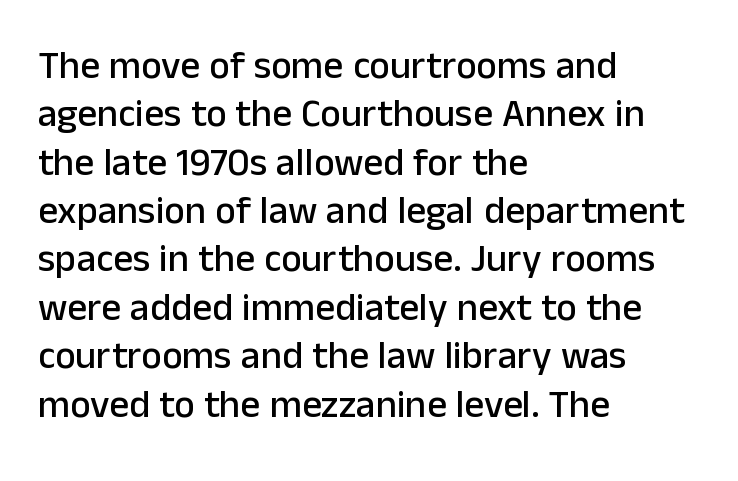
Looks like regular typesetting: each glyph gets only the width it needs. These lines stack with their left ends in a neat column. The letters carry no serifs — their stems end cleanly without finishing strokes. Every character sits straight up, as roman type does. Short note: letters normally spaced.
